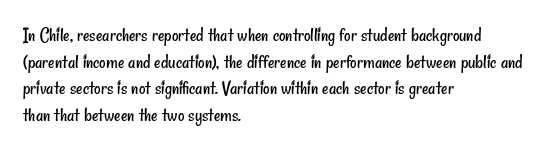
Decoration check: the copy has no underline. Between one letter and the next there's only the usual sliver of space. This sample is left-justified, so line endings fall wherever the words run out. The typeface has the unassuming heft of standard copy or less. Quick note: interline space is typical.
